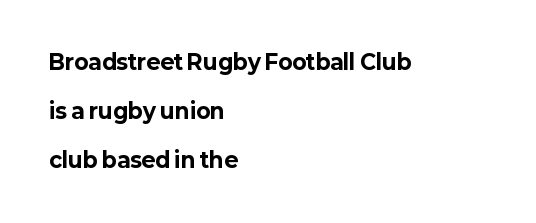
Q: Is the text bold? A: Yes.
Q: Is the text italic (slanted)? A: No, it is upright.
Q: Is the text underlined? A: No.
Q: How is the paragraph aligned? A: Left-aligned.
Q: Is the spacing between letters normal or unusually wide? A: Normal.
Q: Is the spacing between lines tight, normal or loose? A: Loose.
